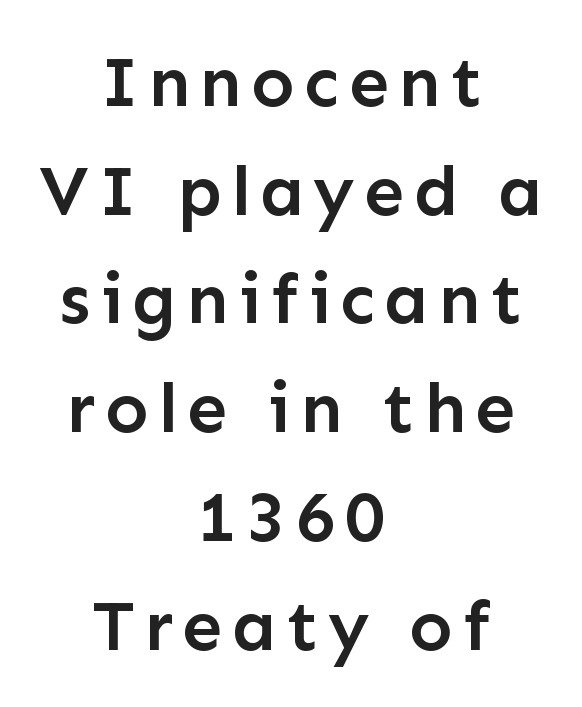
Glance below the letters and you will spot only blank space. The paragraph shown floats in the horizontal middle. The letters are semibold — heavier than regular but short of a full bold. Varying glyph widths throughout — classic text-font behaviour. The typography opts for an upright posture over an oblique one.
